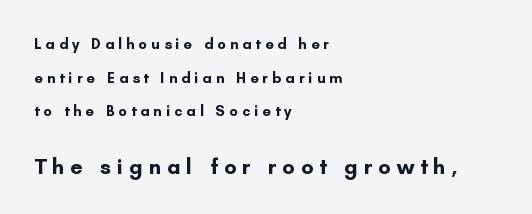
The image shows 22 px bold type, upright; set left-aligned, loose line spacing (2.25x), unusually wide letter spacing (+0.27 em), not underlined; the second (bottom) block is 1.47x larger.
